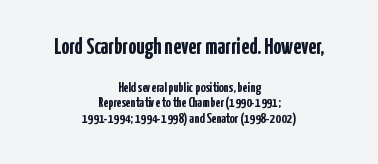
The image shows 23 px bold type, upright; set centered, tight line spacing (1.11x), normal letter spacing, not underlined; the first (top) block is 1.64x larger.
